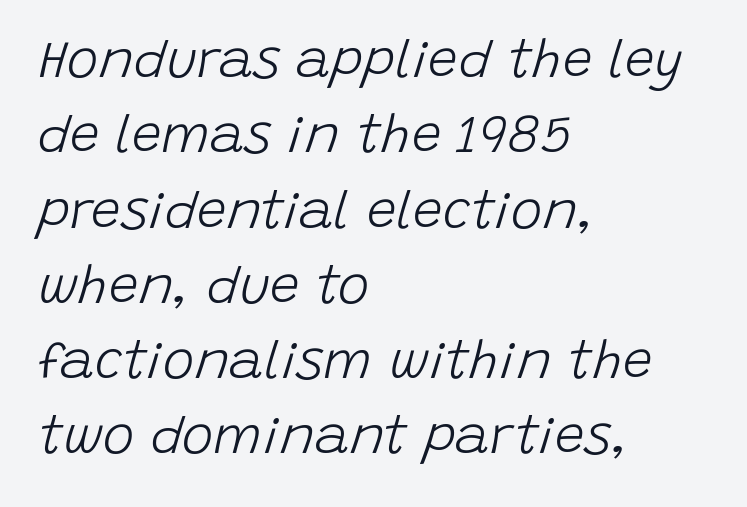
Q: Is the text bold? A: No.
Q: Is the text italic (slanted)? A: Yes, it leans right by about 15 degrees.
Q: Is the text underlined? A: No.
Q: How is the paragraph aligned? A: Left-aligned.
Q: Is the spacing between letters normal or unusually wide? A: Normal.
Q: Is the spacing between lines tight, normal or loose? A: Normal.
Q: Width (condensed, normal, or wide)? A: Normal.
Q: Stroke contrast? A: Low.
Q: x-height? A: Large.
Q: Monospaced? A: No.
